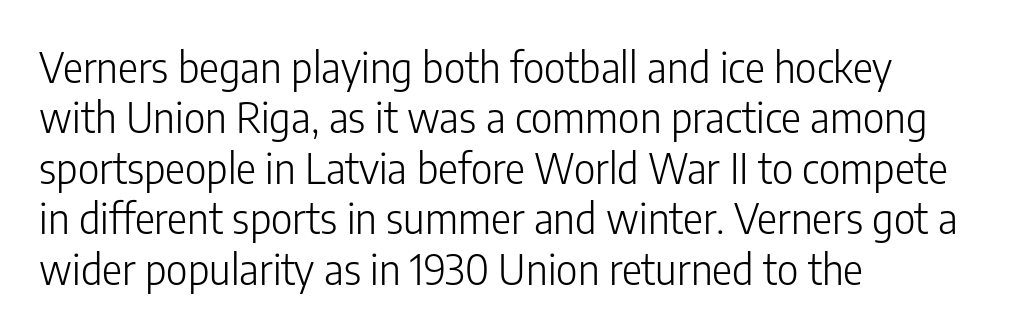
{"serif": "no", "italic": "no", "bold": "no", "weight": "light", "width": "condensed", "stroke_contrast": "low", "x_height": "medium", "monospaced": "no", "underline": "no", "align": "left", "line_spacing_ratio": 1.2, "letter_spacing": "normal", "letter_spacing_em": 0.0, "glyph_px": 42}
